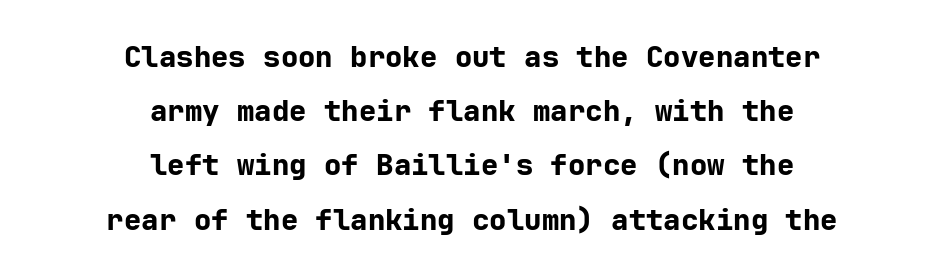
{"serif": "no", "italic": "no", "bold": "yes", "weight": "bold", "width": "normal", "stroke_contrast": "low", "x_height": "medium", "underline": "no", "align": "center", "line_spacing_ratio": 1.87, "letter_spacing": "normal", "letter_spacing_em": 0.0, "glyph_px": 29}
